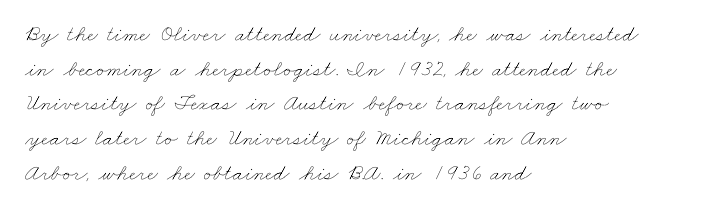
Q: Is the text bold? A: No.
Q: Is the text underlined? A: No.
Q: How is the paragraph aligned? A: Left-aligned.
Q: Is the spacing between letters normal or unusually wide? A: Normal.
Q: Is the spacing between lines tight, normal or loose? A: Normal.
